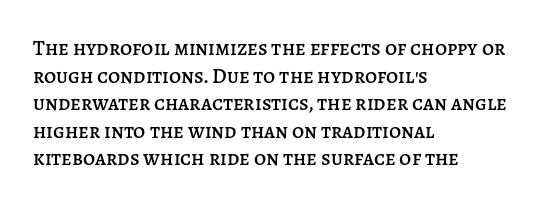
Q: Is the text italic (slanted)? A: No, it is upright.
Q: Is the text underlined? A: No.
Q: How is the paragraph aligned? A: Left-aligned.
Q: Is the spacing between letters normal or unusually wide? A: Normal.
Q: Is the spacing between lines tight, normal or loose? A: Normal.
